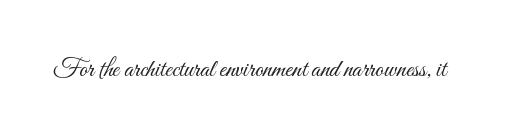
Decoration check: the copy has no underline. The gaps between neighbouring characters are ordinary and unremarkable. Bold? No — there's no thickening of the strokes.
